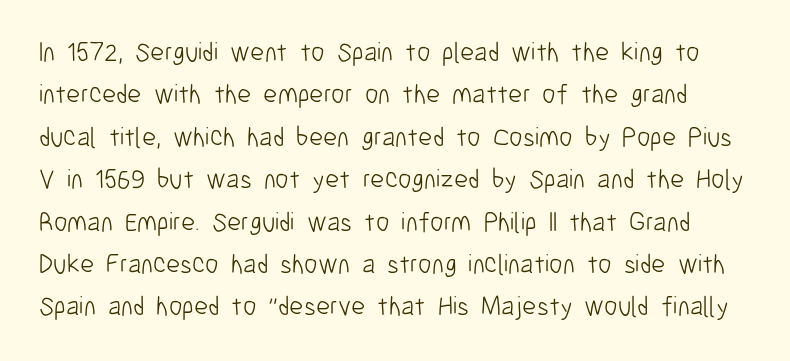
Q: Is the text bold? A: No.
Q: Is the text italic (slanted)? A: No, it is upright.
Q: Is the text underlined? A: No.
Q: Is the spacing between letters normal or unusually wide? A: Normal.
Q: Is the spacing between lines tight, normal or loose? A: Normal.
